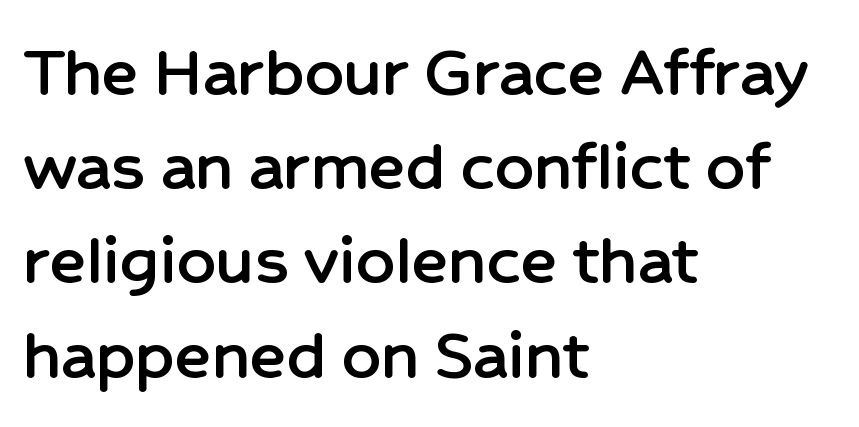
The area under the type is left untouched. This rendering uses left alignment, leaving the right contour irregular. The letters advance in unequal steps, a hallmark of proportional type. Characters follow at the spacing the type designer built in. The text was rendered using a sans face with plain stroke endings. Unlike italic type, these characters show no tilt at all.
